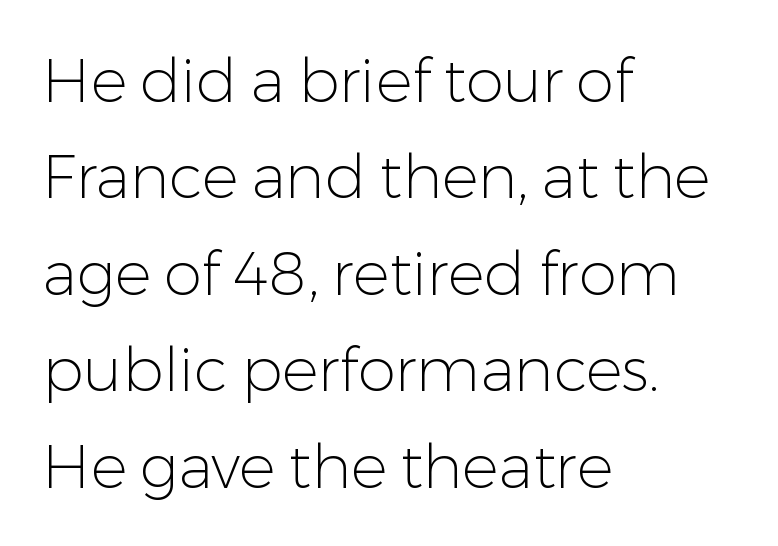
Q: Is the text bold? A: No.
Q: Is the text italic (slanted)? A: No, it is upright.
Q: Is the typeface a serif or a sans-serif typeface? A: Sans-serif.
Q: Is the text underlined? A: No.
Q: How is the paragraph aligned? A: Left-aligned.
Q: Is the spacing between letters normal or unusually wide? A: Normal.
Q: Is the spacing between lines tight, normal or loose? A: Normal.
Q: Width (condensed, normal, or wide)? A: Normal.
Q: Stroke contrast? A: Low.
Q: x-height? A: Medium.
Q: Monospaced? A: No.
